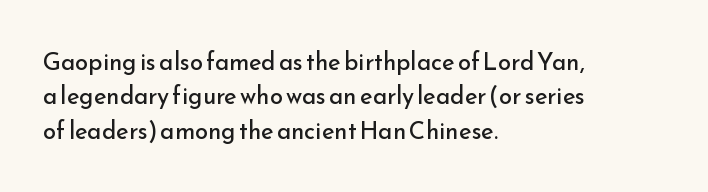
Vertical stems look standard width or narrower in stroke. Default kerning and tracking; the words read as compact shapes. These lines are set flush left with a ragged right edge. The baseline area is clear.
